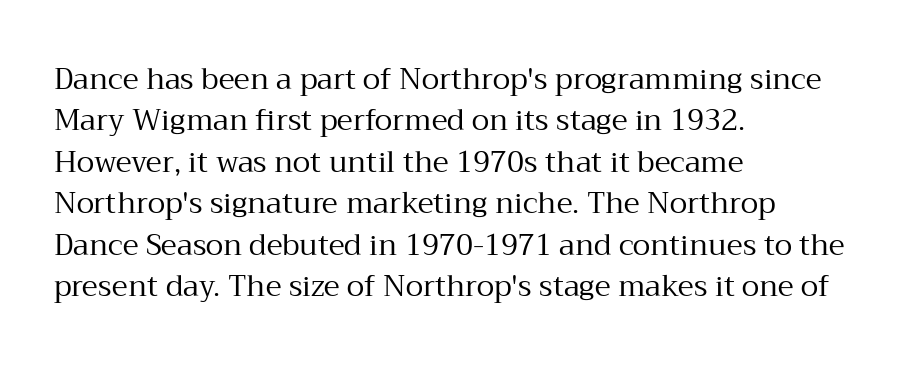
Q: Is the text bold? A: No.
Q: Is the text italic (slanted)? A: No, it is upright.
Q: Is the typeface a serif or a sans-serif typeface? A: Serif.
Q: Is the text underlined? A: No.
Q: How is the paragraph aligned? A: Left-aligned.
Q: Is the spacing between letters normal or unusually wide? A: Normal.
Q: Is the spacing between lines tight, normal or loose? A: Normal.
Q: Width (condensed, normal, or wide)? A: Normal.
Q: Stroke contrast? A: Medium.
Q: x-height? A: Medium.
Q: Monospaced? A: No.
